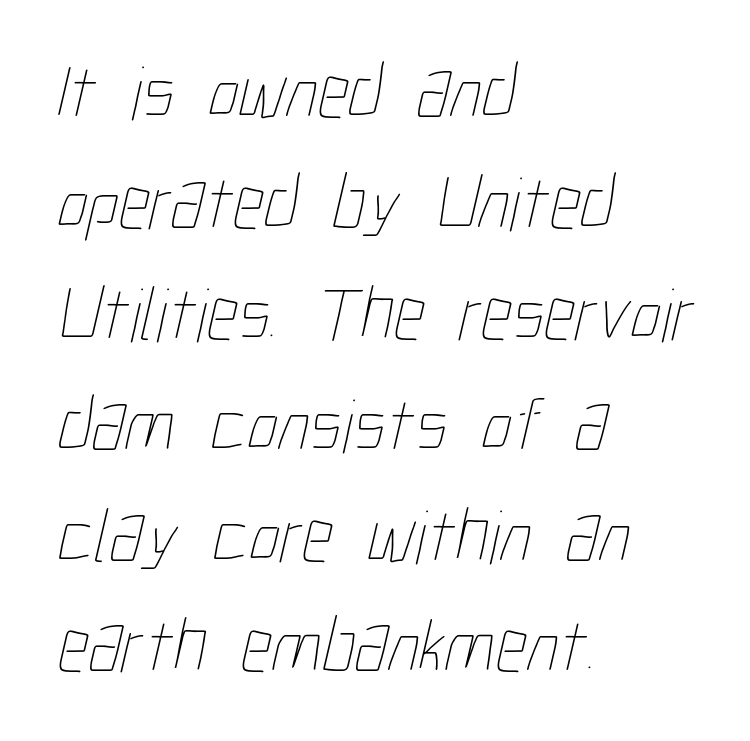
Q: Is the text bold? A: No.
Q: Is the text underlined? A: No.
Q: How is the paragraph aligned? A: Left-aligned.
Q: Is the spacing between letters normal or unusually wide? A: Normal.
Q: Is the spacing between lines tight, normal or loose? A: Normal.
Q: Width (condensed, normal, or wide)? A: Condensed.
Q: Stroke contrast? A: Low.
Q: x-height? A: Medium.
Q: Monospaced? A: No.
